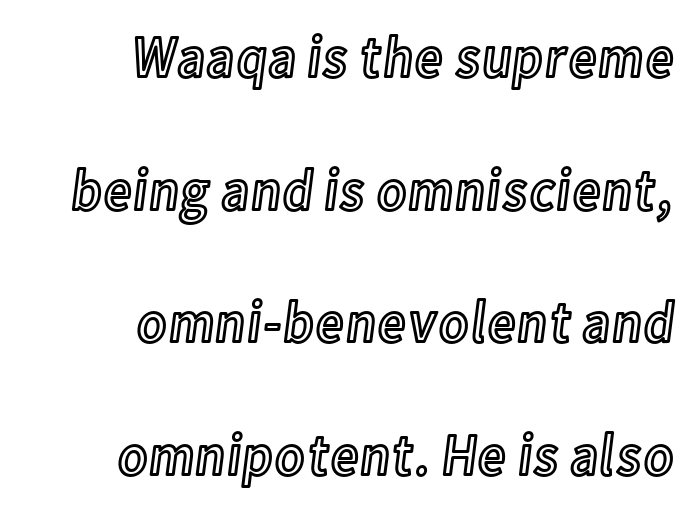
Nobody touched the tracking dial on this one. The paragraph shown leans on its right margin. Lines of text with bare space underneath. Is this a fixed-width face? No — the glyphs have proportional, varying widths.
